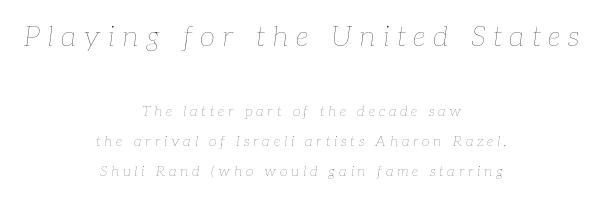
You get the large type first, then a drop to smaller type. Leading is clearly above the norm, producing a sparse column. Does extra space separate the letters? Yes, quite a lot of it. Is this a fixed-width face? No — the glyphs have proportional, varying widths. This rendering features lettering with no underline. The face used here has a pronounced slope to its letters.
